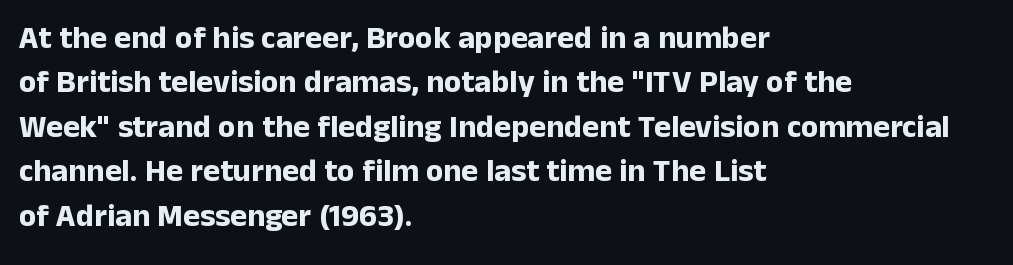
Leading matches the norm, producing a regular column. Nothing sits at the stroke ends, so this counts as sans-serif. Note the varied advance widths — an 'i' is clearly narrower than an 'm'. Just letters on the line, the space beneath them empty. Posture: vertical. The glyphs have the mass of a bold cut.
